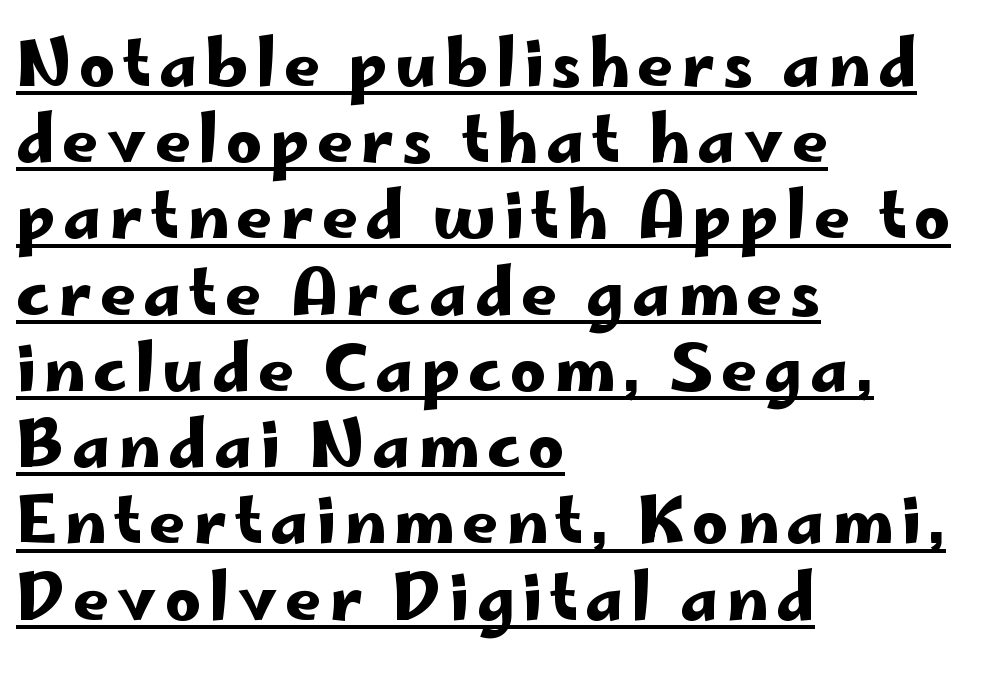
{"serif": "no", "italic": "no", "width": "wide", "stroke_contrast": "low", "x_height": "small", "monospaced": "no", "underline": "yes", "align": "left", "line_spacing_ratio": 1.21, "glyph_px": 63}
